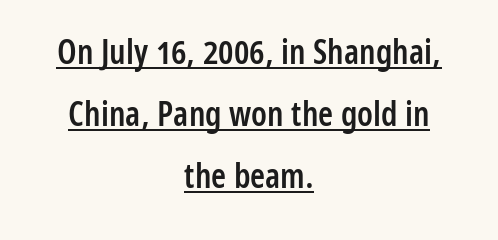
Students, note that the glyphs here touch the page at normal intervals. Vertical strokes here are truly vertical. The words here are underlined. Character widths vary here, with narrow letters taking less room than wide ones. Summary of weight: moderately heavy, a semibold. Are there feet on the stems? There aren't — it's a sans.
